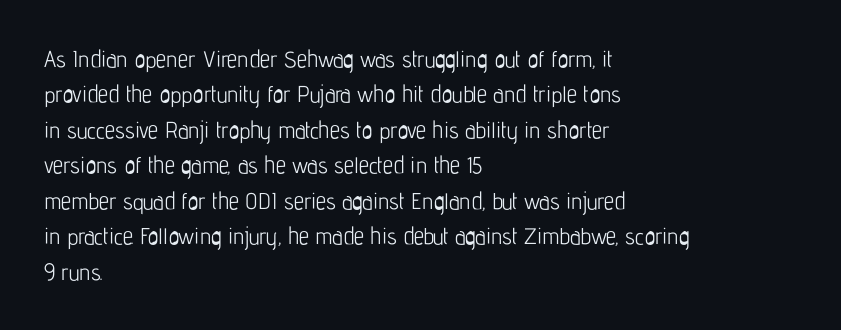
The image shows 23 px text type, upright; set left-aligned, normal line spacing (1.54x), normal letter spacing, not underlined.
